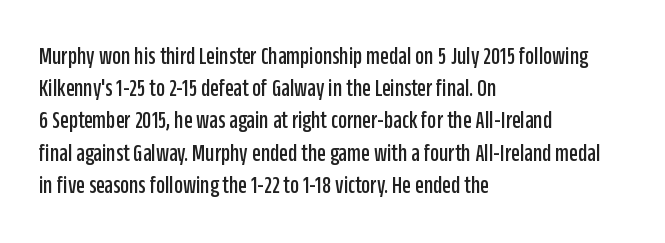
{"italic": "no", "underline": "no", "align": "left", "line_spacing": "normal", "line_spacing_ratio": 1.29, "letter_spacing": "normal", "letter_spacing_em": 0.0, "glyph_px": 25}
